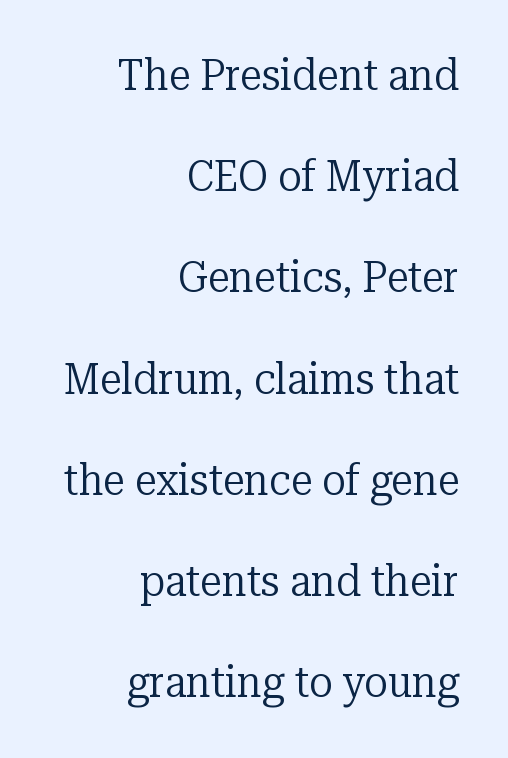
Are there feet on the stems? There are — it's a serif. The line-height multiplier appears high, well above default. Check under the words: just untouched page. Letter spacing: default. The passage shown is typed in a proportional face where columns would drift. The strokes are not fattened; the text isn't bold.
